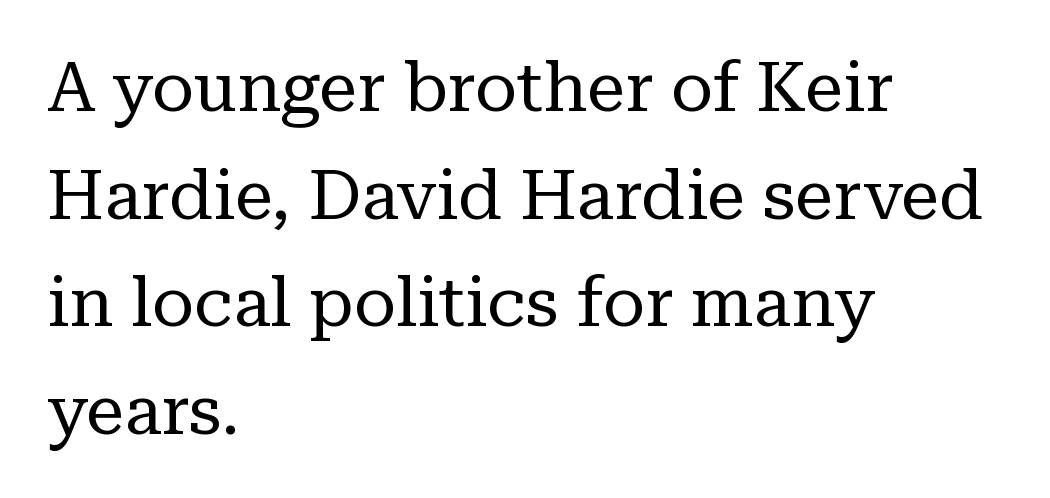
{"serif": "yes", "italic": "no", "bold": "no", "weight": "regular", "width": "normal", "stroke_contrast": "low", "x_height": "medium", "monospaced": "no", "underline": "no", "align": "left", "line_spacing": "normal", "line_spacing_ratio": 1.56, "letter_spacing": "normal", "letter_spacing_em": 0.0, "glyph_px": 69}
